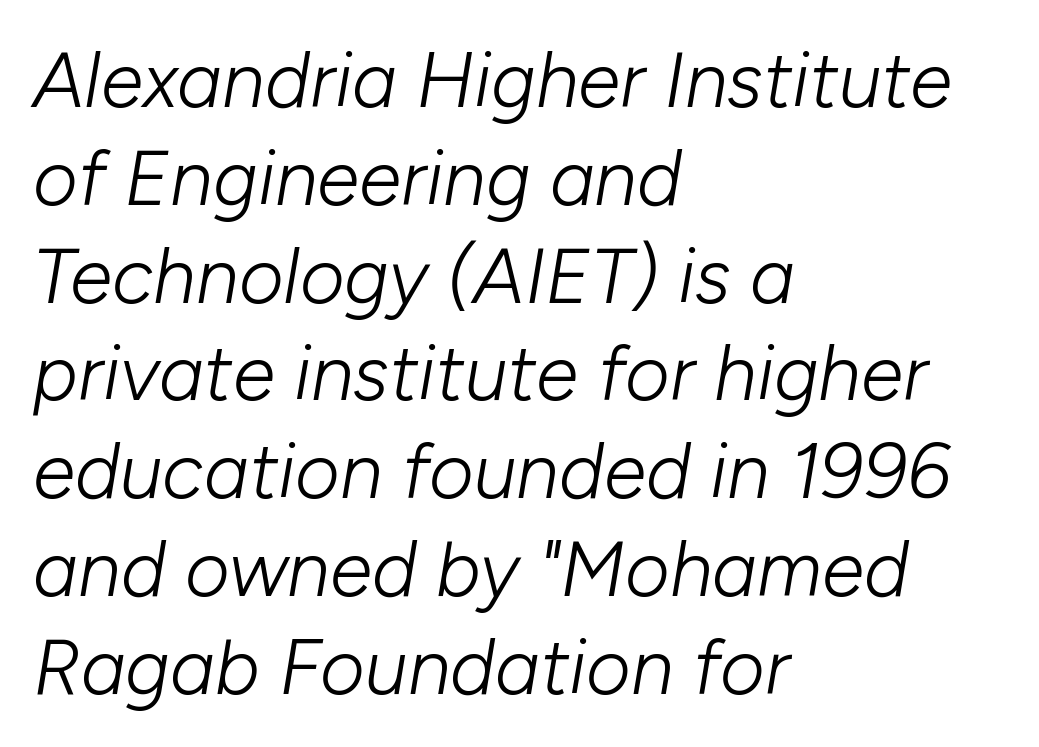
This rendering leaves character spacing at its baseline value. Looks like regular typesetting: each glyph gets only the width it needs. The rendering applies a slant to the glyphs. All the whitespace from short lines collects on the right.
